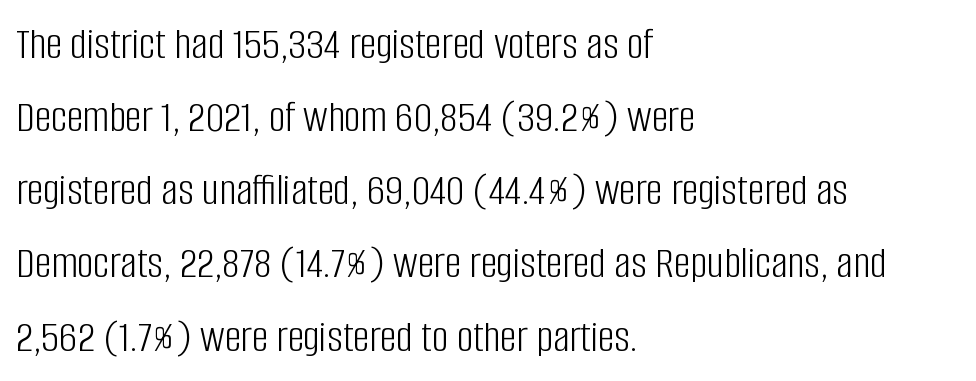
The image shows 46 px light, condensed sans-serif type, upright; set left-aligned, normal line spacing (1.59x), normal letter spacing, not underlined; low stroke contrast and a large x-height.
